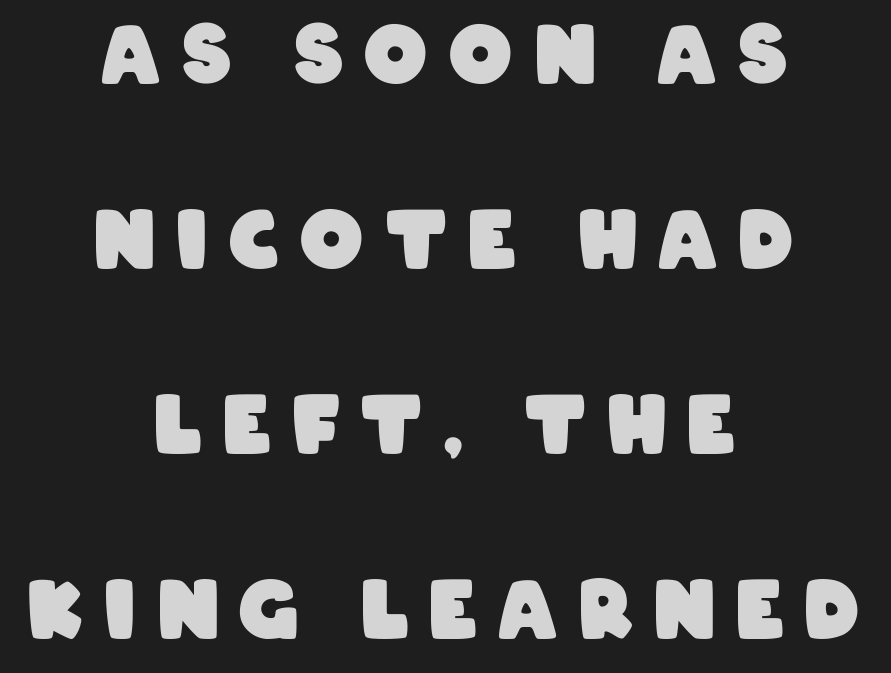
{"serif": "no", "bold": "yes", "weight": "heavy", "width": "condensed", "stroke_contrast": "low", "x_height": "large", "monospaced": "no", "underline": "no", "align": "center", "line_spacing": "loose", "line_spacing_ratio": 2.34, "letter_spacing": "wide", "letter_spacing_em": 0.27, "glyph_px": 79}
